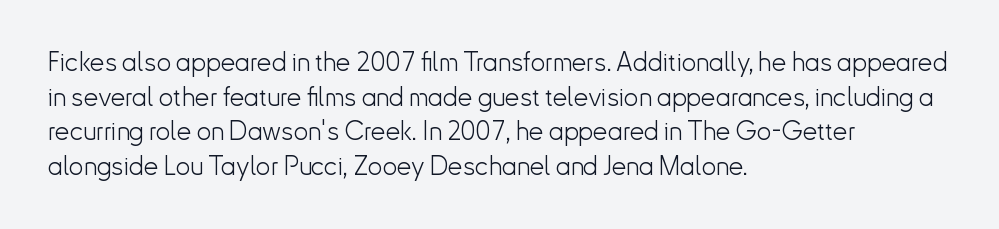
The image shows 26 px text type, upright; set left-aligned, normal line spacing (1.33x), normal letter spacing, not underlined.
